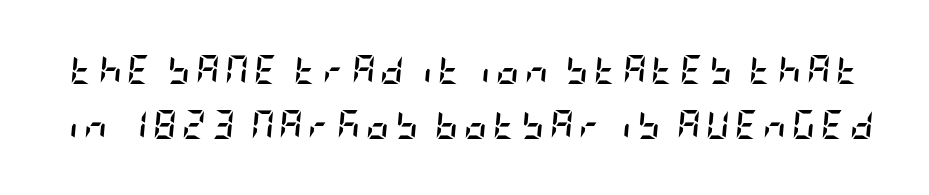
Q: Is the text bold? A: Yes.
Q: Is the text italic (slanted)? A: Yes, it leans right by about 5 degrees.
Q: Is the text underlined? A: No.
Q: Is the spacing between lines tight, normal or loose? A: Loose.
Q: Width (condensed, normal, or wide)? A: Condensed.
Q: Stroke contrast? A: Low.
Q: x-height? A: Large.
